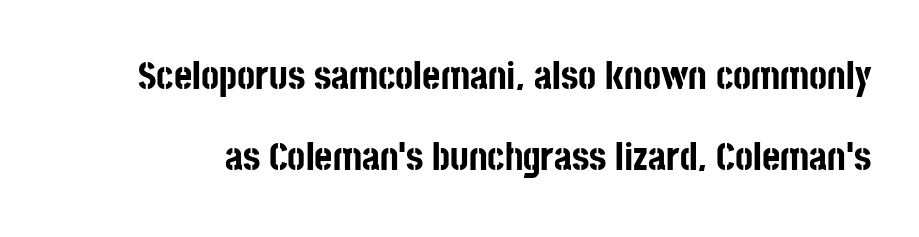
{"serif": "no", "italic": "no", "bold": "yes", "weight": "bold", "width": "condensed", "stroke_contrast": "low", "x_height": "large", "monospaced": "no", "underline": "no", "line_spacing": "loose", "line_spacing_ratio": 2.07, "letter_spacing": "normal", "letter_spacing_em": 0.0, "glyph_px": 39}
